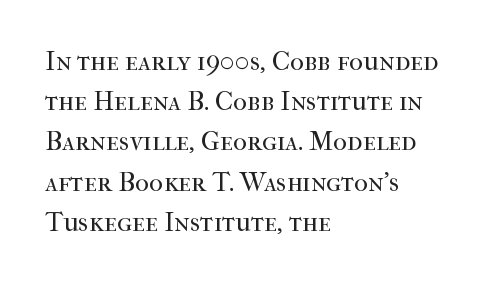
The image shows 27 px text type, upright; set left-aligned, normal line spacing (1.49x), normal letter spacing, not underlined.
